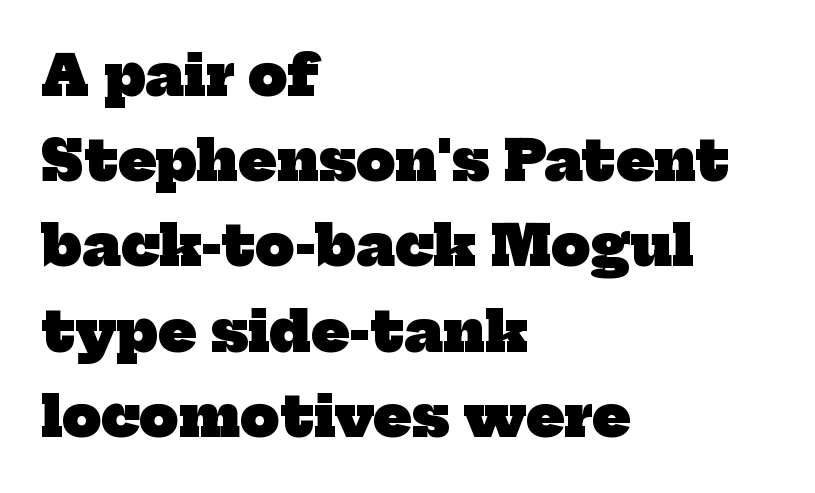
Q: Is the text bold? A: Yes.
Q: Is the typeface a serif or a sans-serif typeface? A: Serif.
Q: Is the text underlined? A: No.
Q: How is the paragraph aligned? A: Left-aligned.
Q: Is the spacing between letters normal or unusually wide? A: Normal.
Q: Is the spacing between lines tight, normal or loose? A: Normal.
Q: Width (condensed, normal, or wide)? A: Normal.
Q: Stroke contrast? A: Low.
Q: x-height? A: Medium.
Q: Monospaced? A: No.
